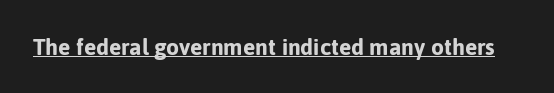
{"italic": "no", "bold": "yes", "underline": "yes", "letter_spacing": "normal", "letter_spacing_em": 0.0, "glyph_px": 23}
